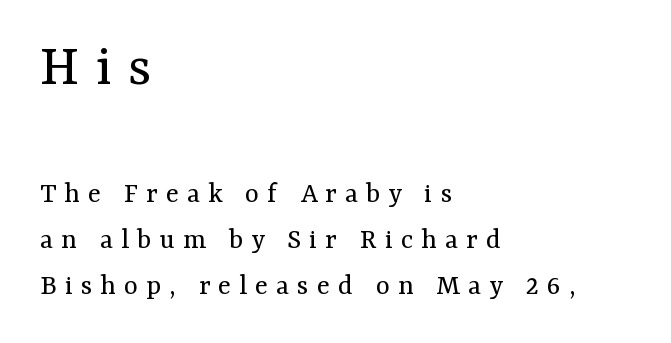
Check where the strokes stop: tiny serifs finish them off. Designer's note — italics off, roman on. Each new line begins a customary step beneath the previous one. The passage is arranged the way most books set body copy — flush left. Caption: expanded tracking, letters set apart.
